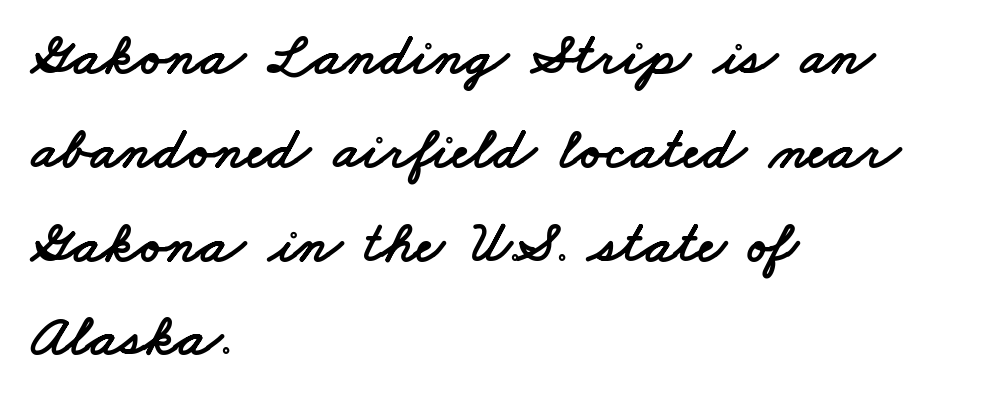
Notice how descenders clear the ascenders below comfortably — that's standard leading. Line starts are locked; line ends wander. The font family rendered here belongs to the sans-serif group. Character widths vary here, with narrow letters taking less room than wide ones. This sample uses plain, unmodified letter spacing. The words here are not underlined.
